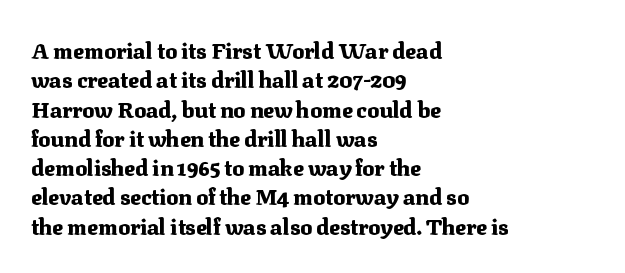
Q: Is the text bold? A: Yes.
Q: Is the text italic (slanted)? A: No, it is upright.
Q: Is the text underlined? A: No.
Q: How is the paragraph aligned? A: Left-aligned.
Q: Is the spacing between letters normal or unusually wide? A: Normal.
Q: Is the spacing between lines tight, normal or loose? A: Normal.
